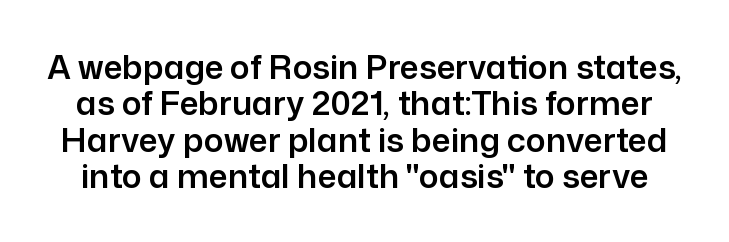
The image shows 33 px sans-serif type, upright; set tight line spacing (1.1x), normal letter spacing, not underlined; low stroke contrast and a medium x-height.
